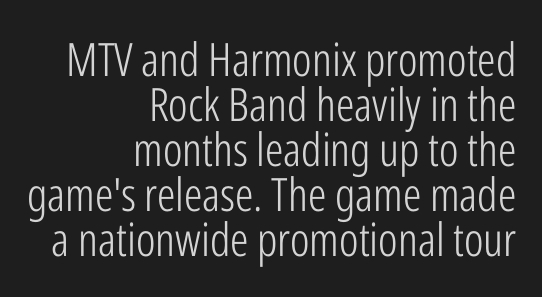
The typesetter chose a ragged-left arrangement here. The cut favours lightness, reaching ordinary text weight at its darkest. Nothing sits at the stroke ends, so this counts as sans-serif. Words float on clear page, feet unadorned. Vertical strokes here are truly vertical.
